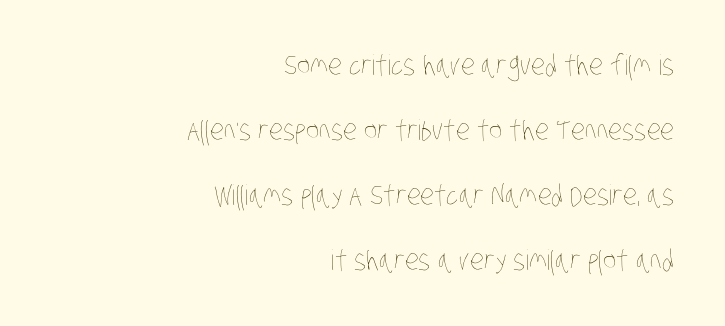
Here the designer chose a conventional face with non-uniform glyph widths. Whoever set this chose breathing room over compactness in the vertical rhythm. Any mark beneath the type? The region is blank. No chunkiness to these letters — they're not bold. These lines keep a tight, regular rhythm from letter to letter. Which margin do the lines hug? The right one — the left edge is uneven.
